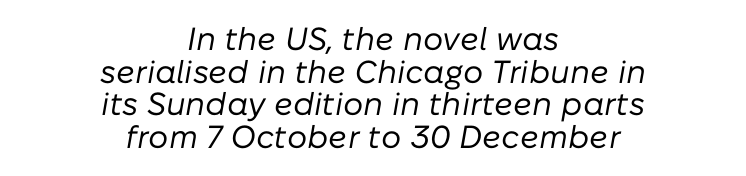
Each row of text sits above clean, open space. Look at the tracking — it's just the regular setting, nothing added. Counters stay open thanks to moderate or lighter strokes. The letters are slanted; this is an italic face. Horizontal bands of white between lines are thin slivers. Think of a printed novel: that variable character pitch is what you see here.
